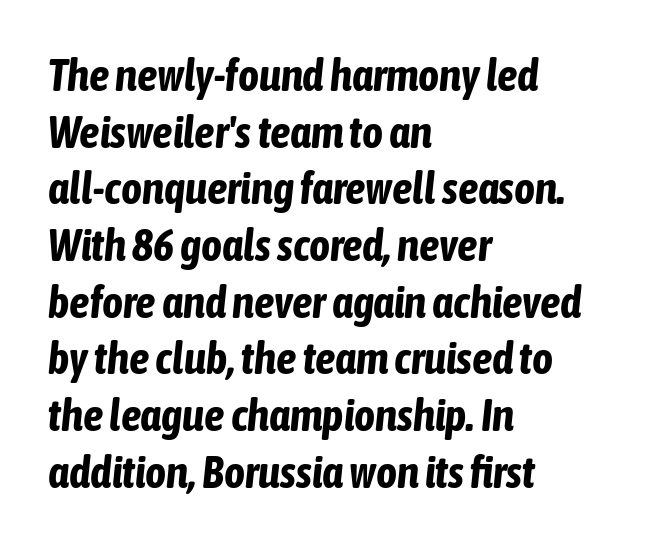
The image shows 45 px bold, condensed type, italic (leaning right); set left-aligned, normal line spacing (1.26x), normal letter spacing, not underlined; low stroke contrast and a medium x-height.
